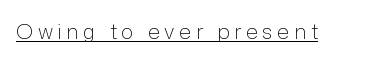
The image shows 21 px text type, upright; set unusually wide letter spacing (+0.22 em), underlined.
